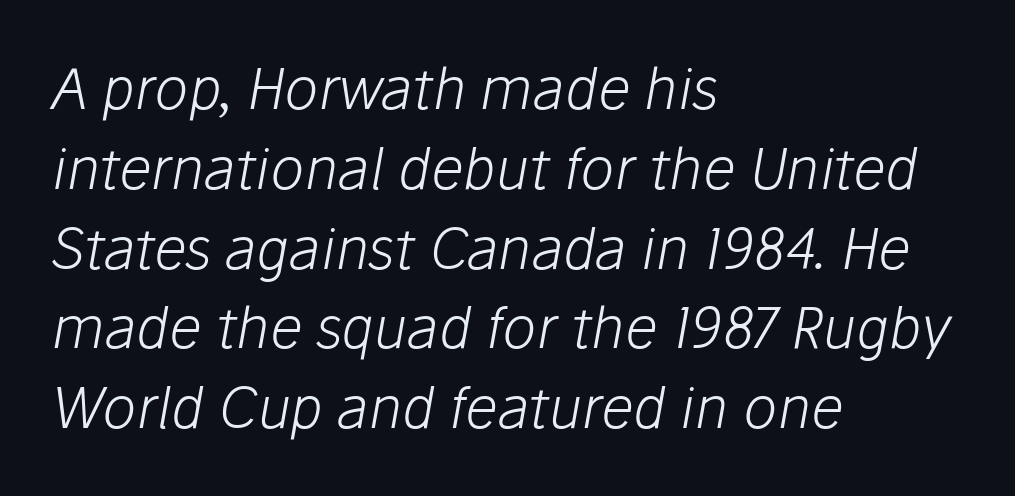
Q: Is the text bold? A: No.
Q: Is the text italic (slanted)? A: Yes, it leans right by about 10 degrees.
Q: Is the text underlined? A: No.
Q: How is the paragraph aligned? A: Left-aligned.
Q: Is the spacing between letters normal or unusually wide? A: Normal.
Q: Is the spacing between lines tight, normal or loose? A: Normal.
Q: Width (condensed, normal, or wide)? A: Normal.
Q: Stroke contrast? A: Low.
Q: x-height? A: Medium.
Q: Monospaced? A: No.
